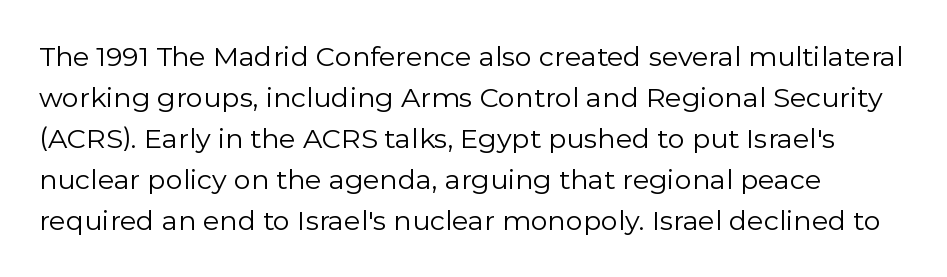
{"italic": "no", "bold": "no", "underline": "no", "line_spacing": "normal", "line_spacing_ratio": 1.52, "letter_spacing": "normal", "letter_spacing_em": 0.0, "glyph_px": 27}
